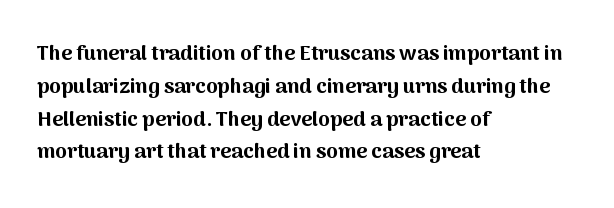
{"italic": "no", "bold": "yes", "underline": "no", "align": "left", "line_spacing": "normal", "line_spacing_ratio": 1.56, "letter_spacing": "normal", "letter_spacing_em": 0.0, "glyph_px": 21}
